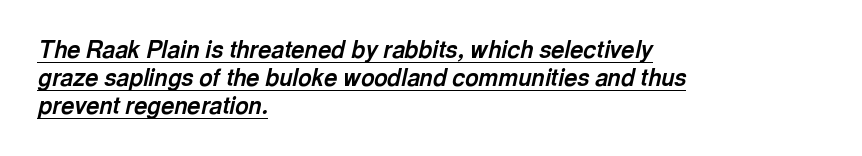
The image shows 23 px bold type, italic (leaning right); set left-aligned, line spacing 1.21x, normal letter spacing, underlined.
